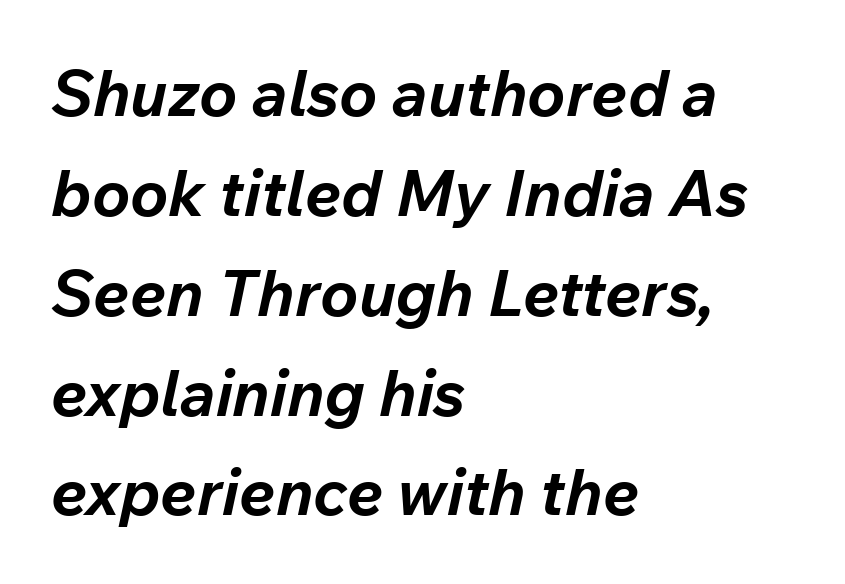
The image shows 64 px bold type, italic (leaning right); set left-aligned, normal line spacing (1.56x), normal letter spacing, not underlined; low stroke contrast and a medium x-height.
